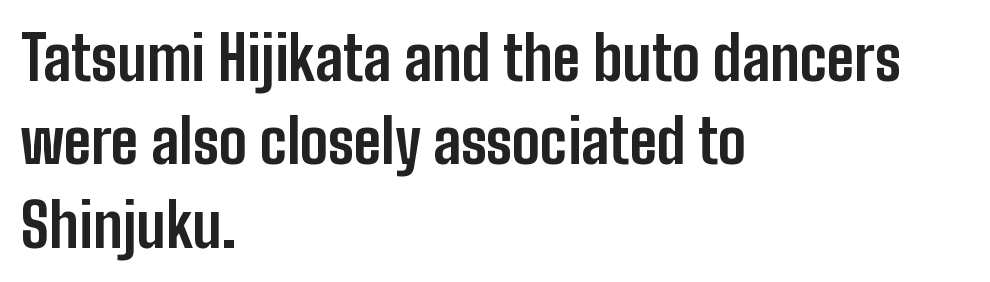
The image shows 60 px bold, condensed sans-serif type, upright; set left-aligned, normal line spacing (1.39x), normal letter spacing, not underlined; low stroke contrast and a medium x-height.
